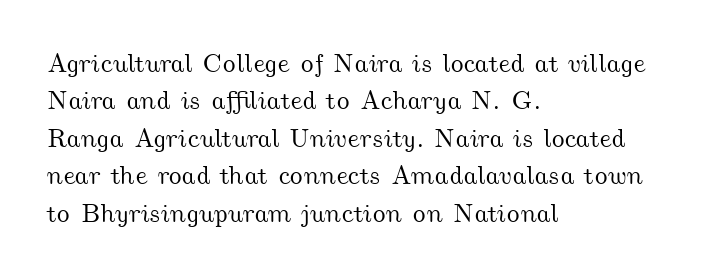
Underline: absent. Letter spacing: default. These lines stack with their left ends in a neat column. Regular leading.
